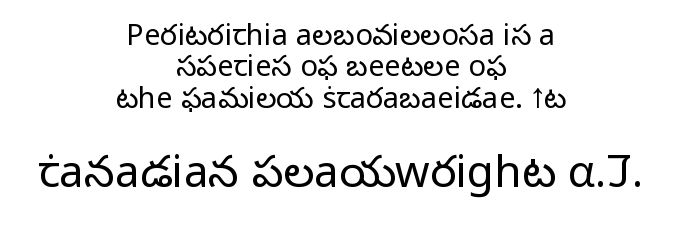
{"serif": "no", "italic": "no", "bold": "no", "weight": "light", "width": "normal", "stroke_contrast": "low", "x_height": "medium", "monospaced": "no", "underline": "no", "align": "center", "line_spacing": "tight", "line_spacing_ratio": 1.08, "letter_spacing": "normal", "letter_spacing_em": 0.0, "larger_block": "second", "size_ratio": 1.52, "glyph_px": 44}
